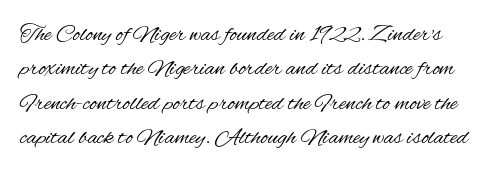
The image shows 24 px text type; set normal line spacing (1.43x), normal letter spacing, not underlined.
